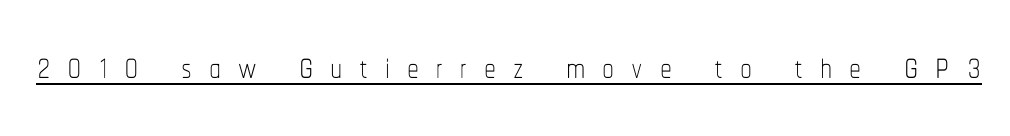
Q: Is the text bold? A: No.
Q: Is the text italic (slanted)? A: No, it is upright.
Q: Is the text underlined? A: Yes.
Q: Is the spacing between letters normal or unusually wide? A: Unusually wide.
Q: Width (condensed, normal, or wide)? A: Condensed.
Q: Stroke contrast? A: Low.
Q: x-height? A: Medium.
Q: Monospaced? A: No.
